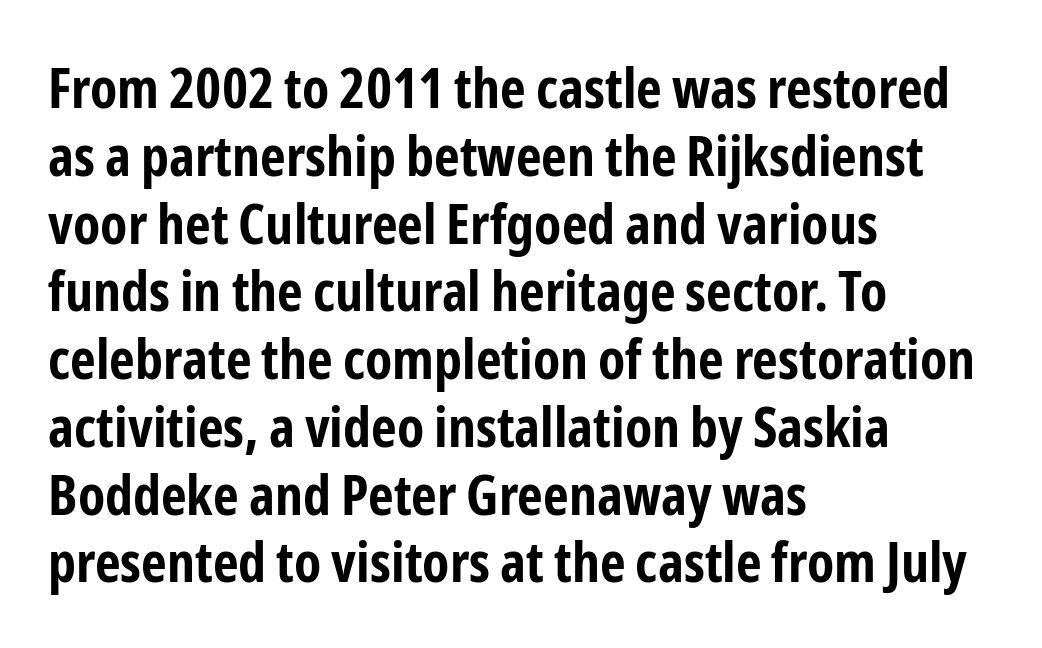
The image shows 56 px bold, condensed sans-serif type, upright; set left-aligned, line spacing 1.21x, normal letter spacing, not underlined; low stroke contrast and a medium x-height.
